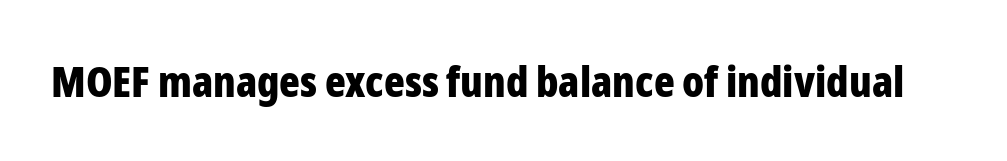
{"serif": "no", "italic": "no", "bold": "yes", "weight": "bold", "width": "condensed", "stroke_contrast": "low", "x_height": "medium", "monospaced": "no", "underline": "no", "letter_spacing": "normal", "letter_spacing_em": 0.0, "glyph_px": 43}
